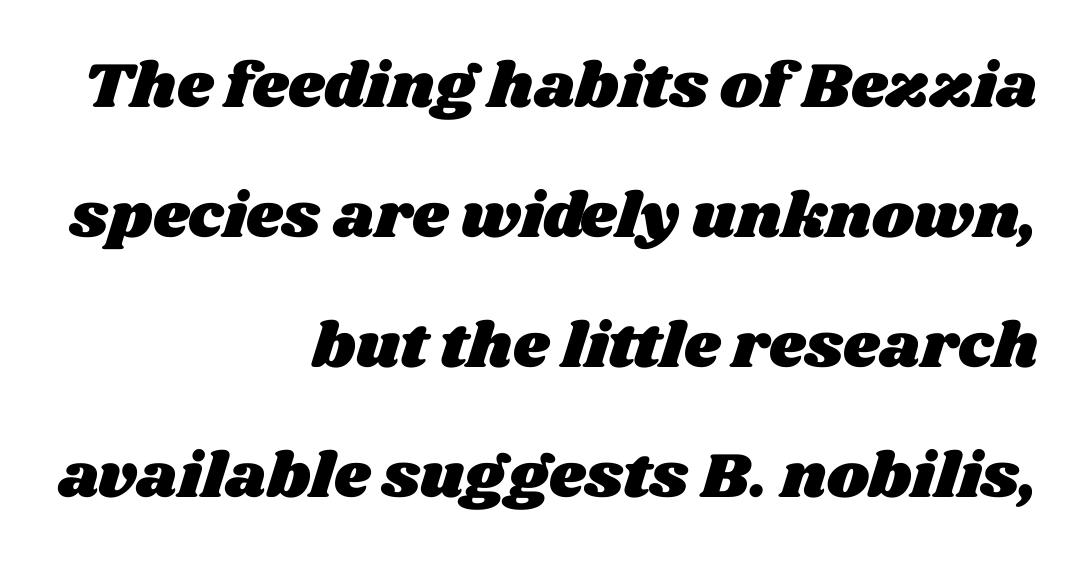
{"width": "wide", "stroke_contrast": "medium", "x_height": "large", "monospaced": "no", "underline": "no", "align": "right", "line_spacing": "loose", "line_spacing_ratio": 2.03, "letter_spacing": "normal", "letter_spacing_em": 0.0, "glyph_px": 64}
